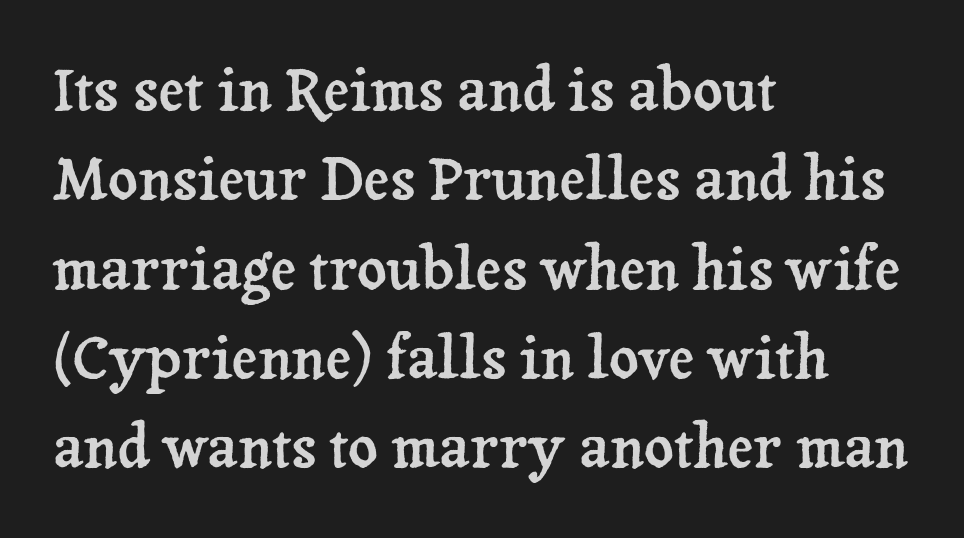
{"serif": "yes", "italic": "no", "width": "normal", "stroke_contrast": "low", "x_height": "medium", "monospaced": "no", "underline": "no", "align": "left", "line_spacing": "normal", "line_spacing_ratio": 1.54, "letter_spacing": "normal", "letter_spacing_em": 0.0, "glyph_px": 58}
